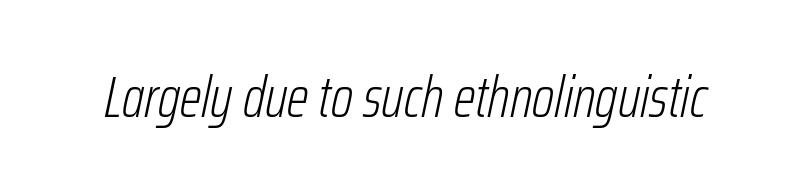
Q: Is the text bold? A: No.
Q: Is the text italic (slanted)? A: Yes, it leans right by about 12 degrees.
Q: Is the text underlined? A: No.
Q: Is the spacing between letters normal or unusually wide? A: Normal.
Q: Width (condensed, normal, or wide)? A: Condensed.
Q: Stroke contrast? A: Low.
Q: x-height? A: Medium.
Q: Monospaced? A: No.
